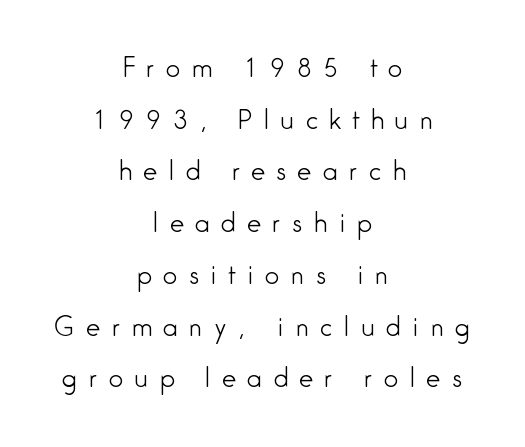
The type is letterspaced generously, with wide tracking. No chunkiness to these letters — they're not bold. Horizontal bands of white between lines are thick stripes. Words float on clear page, feet unadorned.
